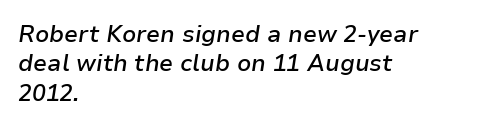
{"italic": "yes", "lean": "right", "slant_degrees": 9, "bold": "semi", "underline": "no", "align": "left", "line_spacing": "normal", "line_spacing_ratio": 1.28, "letter_spacing": "normal", "letter_spacing_em": 0.0, "glyph_px": 23}
